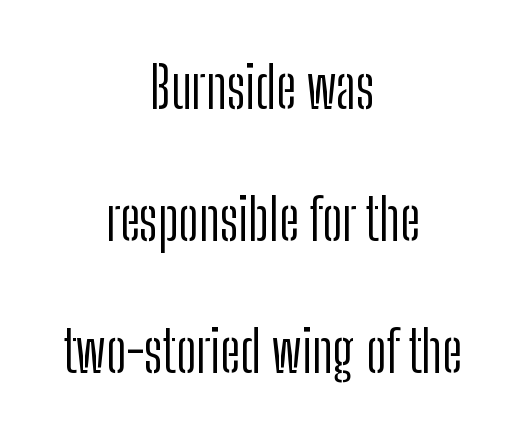
Q: Is the text bold? A: No.
Q: Is the text italic (slanted)? A: No, it is upright.
Q: Is the typeface a serif or a sans-serif typeface? A: Sans-serif.
Q: Is the text underlined? A: No.
Q: How is the paragraph aligned? A: Centered.
Q: Is the spacing between letters normal or unusually wide? A: Normal.
Q: Is the spacing between lines tight, normal or loose? A: Loose.
Q: Width (condensed, normal, or wide)? A: Condensed.
Q: Stroke contrast? A: Low.
Q: x-height? A: Medium.
Q: Monospaced? A: No.
